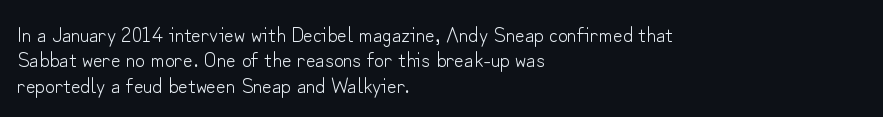
The image shows 21 px text type, upright; set left-aligned, line spacing 1.21x, normal letter spacing, not underlined.
